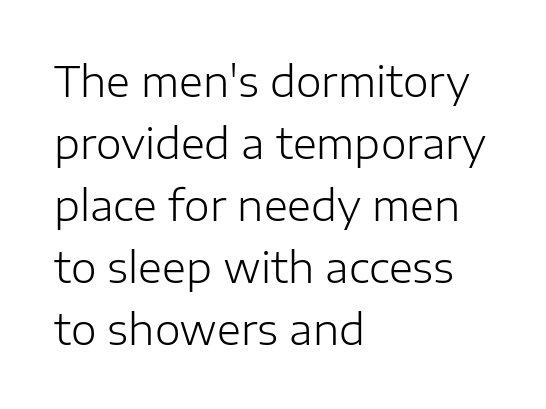
This sample has the flowing, uneven cadence of proportional lettering. Any mark beneath the type? The region is blank. Reading down the column, the eye jumps a familiar distance to each next line. Reading down the block, your eye returns to a fixed left position each line. Heft: none added — not bold. The specimen reads as upright at a glance.
